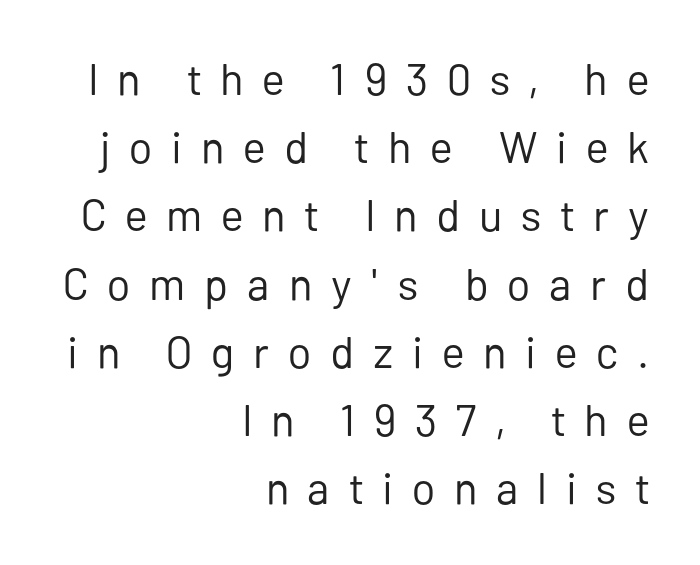
Q: Is the text bold? A: No.
Q: Is the text italic (slanted)? A: No, it is upright.
Q: Is the typeface a serif or a sans-serif typeface? A: Sans-serif.
Q: Is the text underlined? A: No.
Q: How is the paragraph aligned? A: Right-aligned.
Q: Is the spacing between letters normal or unusually wide? A: Unusually wide.
Q: Is the spacing between lines tight, normal or loose? A: Normal.
Q: Width (condensed, normal, or wide)? A: Normal.
Q: Stroke contrast? A: Low.
Q: x-height? A: Medium.
Q: Monospaced? A: No.
